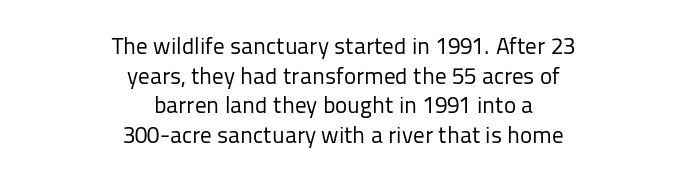
Summary of weight: not heavy and not bold. Posture: vertical. Only glyphs here, with clear space below each row. Caption: multi-line text, centered on the measure. Baseline-to-baseline distance is the conventional proportion of letter height. Honestly, the letter spacing is just normal — you wouldn't notice it.
